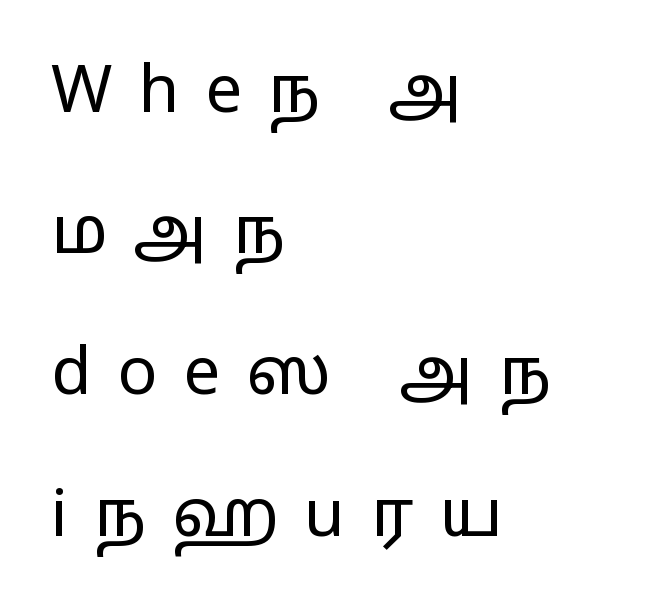
The image shows 66 px regular-weight, wide sans-serif type, upright; set left-aligned, loose line spacing (2.14x), unusually wide letter spacing (+0.39 em), not underlined; low stroke contrast and a medium x-height.
